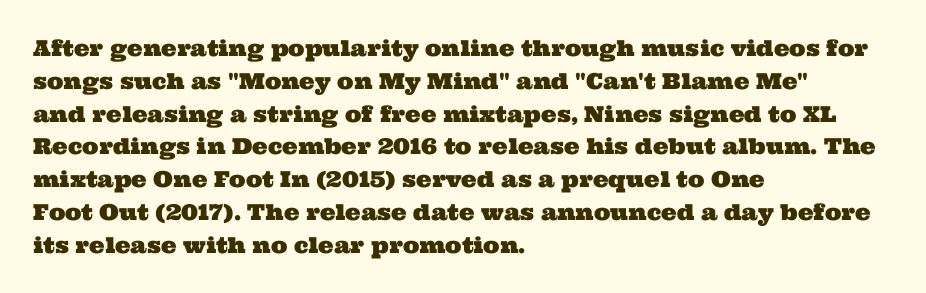
{"underline": "no", "align": "left", "line_spacing": "normal", "line_spacing_ratio": 1.49, "letter_spacing": "normal", "letter_spacing_em": 0.0, "glyph_px": 22}
